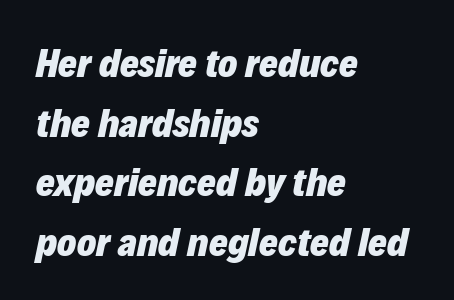
The passage is arranged the way most books set body copy — flush left. It's the slanting kind of type. Each letter keeps its own natural width here, so spacing adapts to shape. Underline: absent. You could call the tracking neutral — neither tight nor loose. Strokes here are thick enough to call this a true bold.
